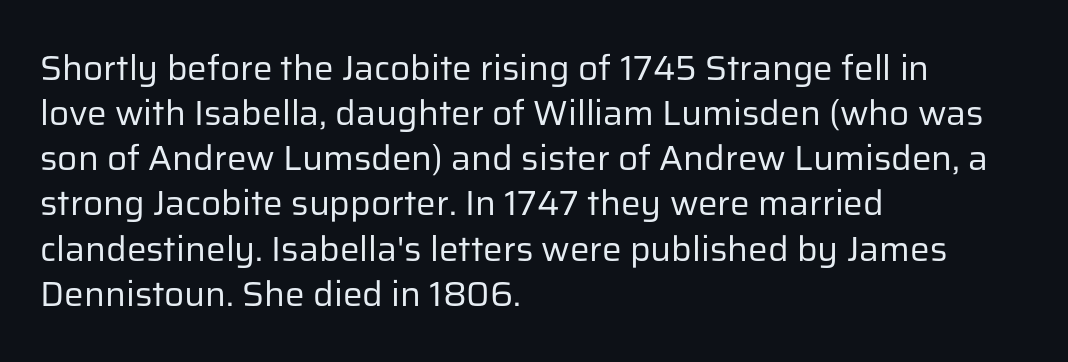
The image shows 35 px regular-weight sans-serif type, upright; set left-aligned, normal line spacing (1.29x), normal letter spacing, not underlined; low stroke contrast and a medium x-height.
